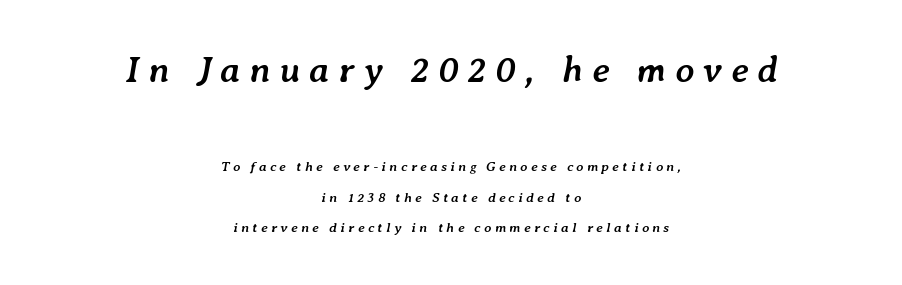
Between these two stacked blocks, the higher one wins on size. A typesetter would mark this as italic. The font is running at its bold setting. The space directly below the letters is spotless. The passage shown has open, widely tracked lettering throughout. The lines are quadded center.
